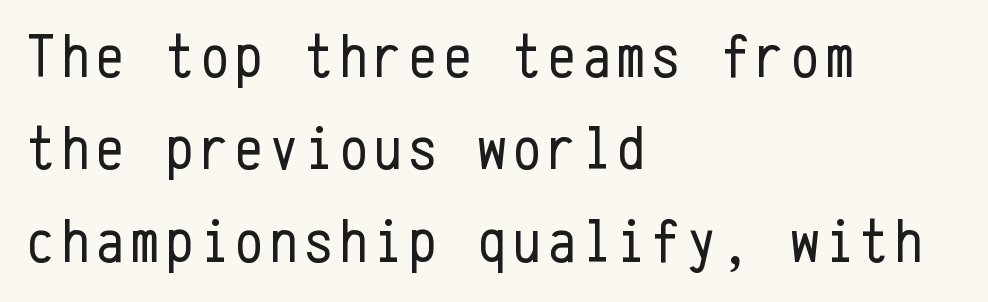
The image shows 62 px regular-weight, condensed sans-serif type, upright, monospaced; set left-aligned, normal line spacing (1.49x), not underlined; low stroke contrast and a medium x-height.
